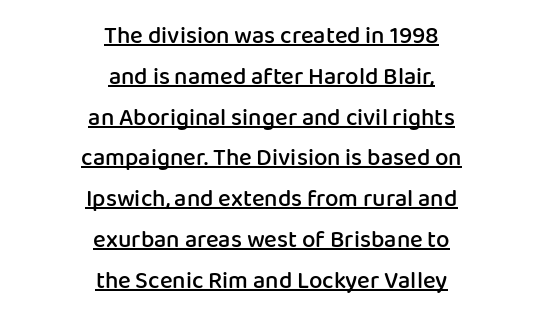
The image shows 24 px text type, upright; set centered, normal line spacing (1.7x), normal letter spacing, underlined.
